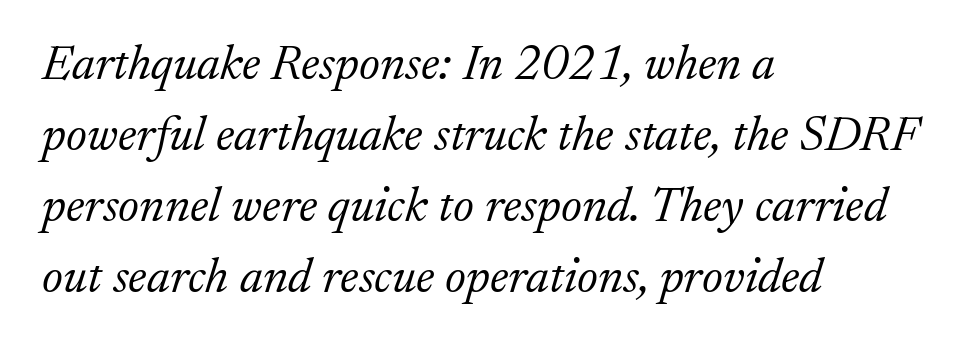
Q: Is the text bold? A: No.
Q: Is the text italic (slanted)? A: Yes, it leans right by about 17 degrees.
Q: Is the typeface a serif or a sans-serif typeface? A: Serif.
Q: Is the text underlined? A: No.
Q: How is the paragraph aligned? A: Left-aligned.
Q: Is the spacing between letters normal or unusually wide? A: Normal.
Q: Is the spacing between lines tight, normal or loose? A: Normal.
Q: Width (condensed, normal, or wide)? A: Normal.
Q: Stroke contrast? A: Low.
Q: x-height? A: Medium.
Q: Monospaced? A: No.
